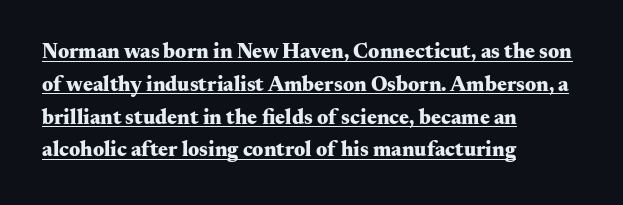
The image shows 21 px bold type, upright; set left-aligned, normal line spacing (1.56x), normal letter spacing, underlined.
